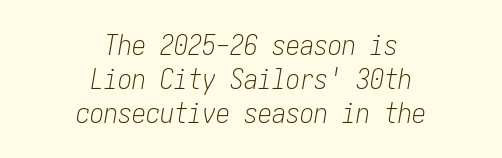
On a weight scale, this lands at 450 or below. Decoration check: the copy has no underline. Visually the block forms a symmetrical silhouette, jagged on both flanks. In terms of posture, this sample is oblique. Tracking value appears to be zero — textbook default spacing.
